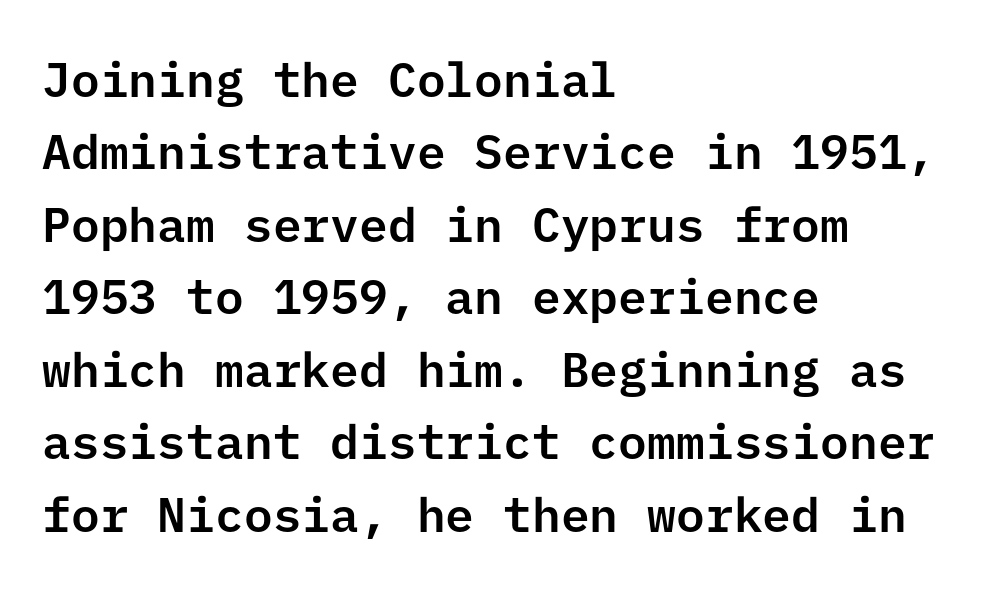
{"serif": "no", "italic": "no", "width": "normal", "stroke_contrast": "low", "x_height": "medium", "underline": "no", "align": "left", "line_spacing": "normal", "line_spacing_ratio": 1.51, "letter_spacing": "normal", "letter_spacing_em": 0.0, "glyph_px": 48}
